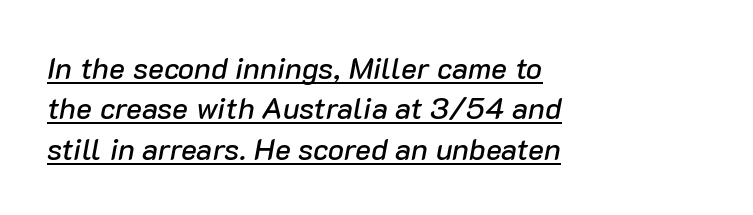
A rule runs beneath these lines of type. Vertically, the passage feels balanced, rows spaced as you'd expect. Does extra space separate the letters? No, they use regular spacing. Style check: oblique. Character widths vary here, with narrow letters taking less room than wide ones.
